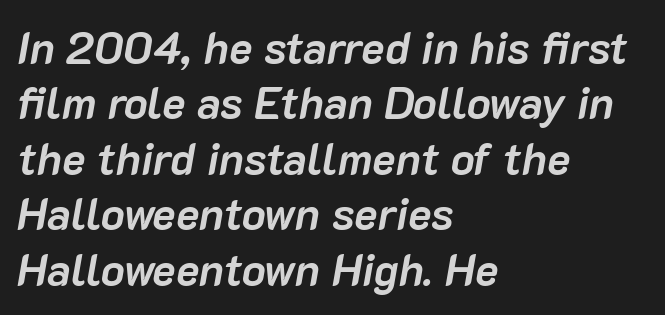
The image shows 44 px semibold type, italic (leaning right); set left-aligned, normal line spacing (1.26x), normal letter spacing, not underlined; low stroke contrast and a medium x-height.
